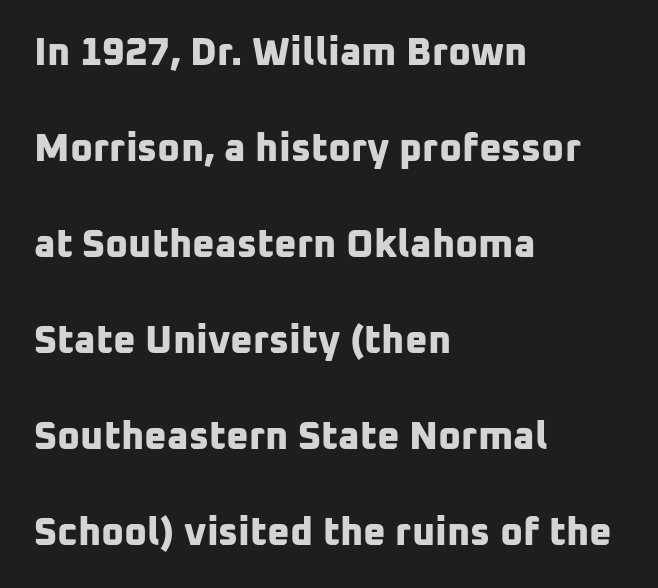
The image shows 39 px bold sans-serif type; set left-aligned, loose line spacing (2.46x), normal letter spacing, not underlined; low stroke contrast and a medium x-height.
